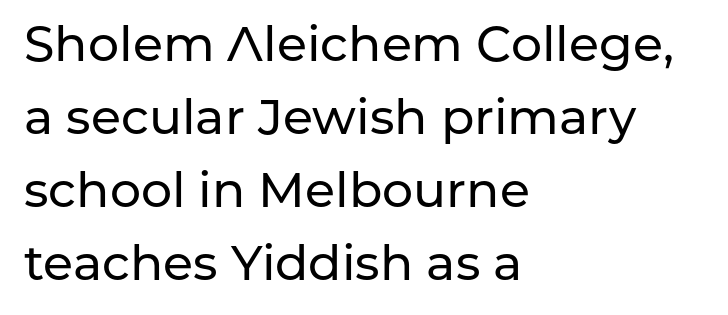
The image shows 49 px sans-serif type, upright; set left-aligned, normal line spacing (1.49x), normal letter spacing, not underlined; low stroke contrast and a medium x-height.
